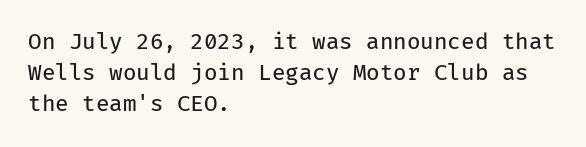
{"italic": "no", "bold": "no", "underline": "no", "align": "left", "line_spacing": "normal", "line_spacing_ratio": 1.42, "letter_spacing": "normal", "letter_spacing_em": 0.0, "glyph_px": 22}
